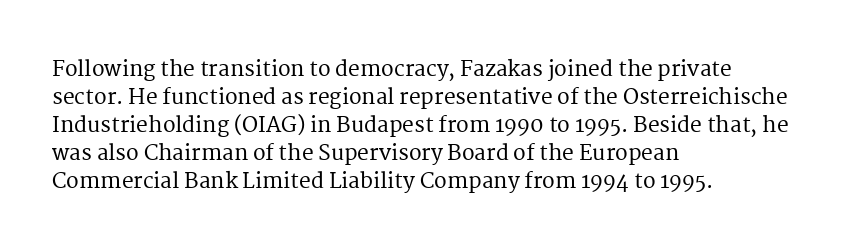
{"italic": "no", "underline": "no", "align": "left", "line_spacing": "normal", "line_spacing_ratio": 1.33, "letter_spacing": "normal", "letter_spacing_em": 0.0, "glyph_px": 21}
